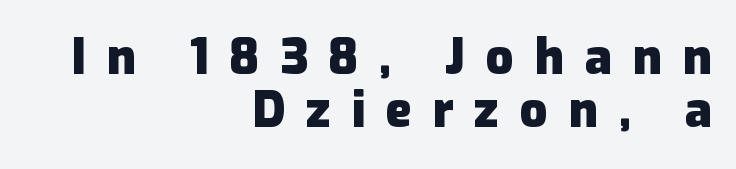
The image shows 49 px heavy sans-serif type, upright; set right-aligned, tight line spacing (1.09x), unusually wide letter spacing (+0.42 em), not underlined; low stroke contrast and a medium x-height.
